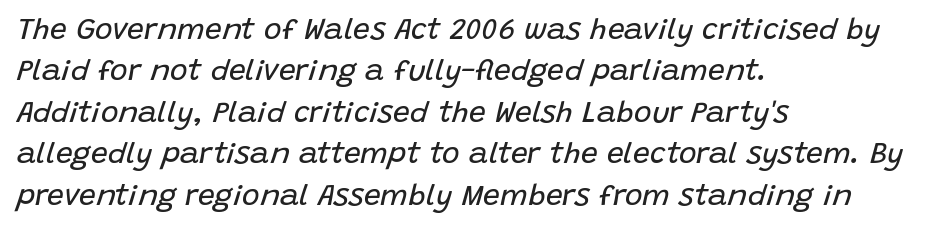
The tracking reads as untouched default to a designer's eye. Every row of glyphs begins at an identical x-position on the left. Descenders hang freely into open space. Looks like regular typesetting: each glyph gets only the width it needs. Ink coverage per letter is moderate at most. What's the leading like? Ordinary, nothing unusual.
